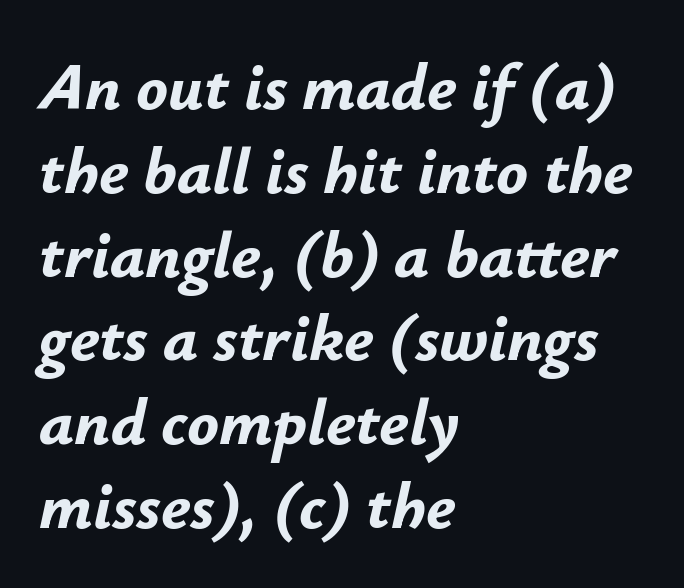
{"italic": "yes", "lean": "right", "slant_degrees": 12, "bold": "yes", "weight": "bold", "width": "normal", "stroke_contrast": "low", "x_height": "small", "monospaced": "no", "underline": "no", "align": "left", "line_spacing": "normal", "line_spacing_ratio": 1.27, "letter_spacing": "normal", "letter_spacing_em": 0.0, "glyph_px": 66}
